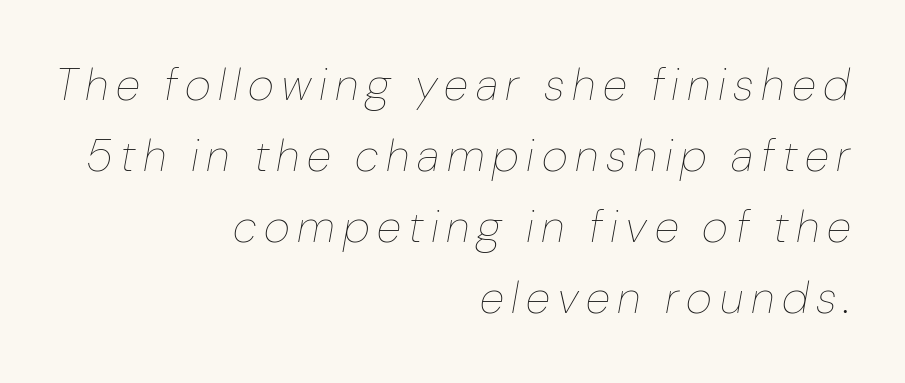
{"italic": "yes", "lean": "right", "slant_degrees": 10, "bold": "no", "weight": "thin", "width": "normal", "stroke_contrast": "low", "x_height": "medium", "monospaced": "no", "underline": "no", "align": "right", "line_spacing": "normal", "line_spacing_ratio": 1.58, "glyph_px": 45}
